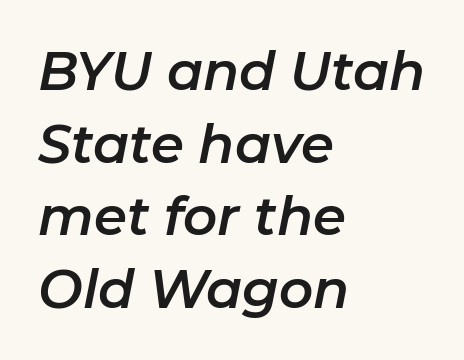
Q: Is the text italic (slanted)? A: Yes, it leans right by about 11 degrees.
Q: Is the text underlined? A: No.
Q: How is the paragraph aligned? A: Left-aligned.
Q: Is the spacing between letters normal or unusually wide? A: Normal.
Q: Is the spacing between lines tight, normal or loose? A: Normal.
Q: Width (condensed, normal, or wide)? A: Normal.
Q: Stroke contrast? A: Low.
Q: x-height? A: Medium.
Q: Monospaced? A: No.
